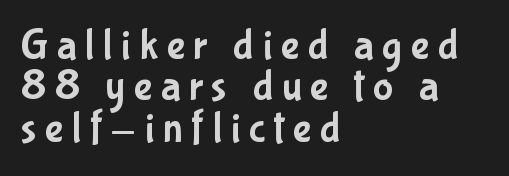
The image shows 43 px condensed sans-serif type, upright; set left-aligned, tight line spacing (0.96x), unusually wide letter spacing (+0.2 em), not underlined; low stroke contrast and a medium x-height.
